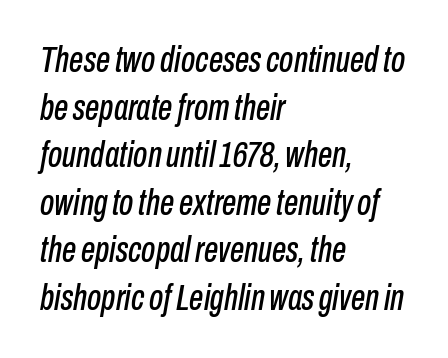
Q: Is the text italic (slanted)? A: Yes, it leans right by about 10 degrees.
Q: Is the text underlined? A: No.
Q: How is the paragraph aligned? A: Left-aligned.
Q: Is the spacing between letters normal or unusually wide? A: Normal.
Q: Is the spacing between lines tight, normal or loose? A: Normal.
Q: Width (condensed, normal, or wide)? A: Condensed.
Q: Stroke contrast? A: Low.
Q: x-height? A: Medium.
Q: Monospaced? A: No.
